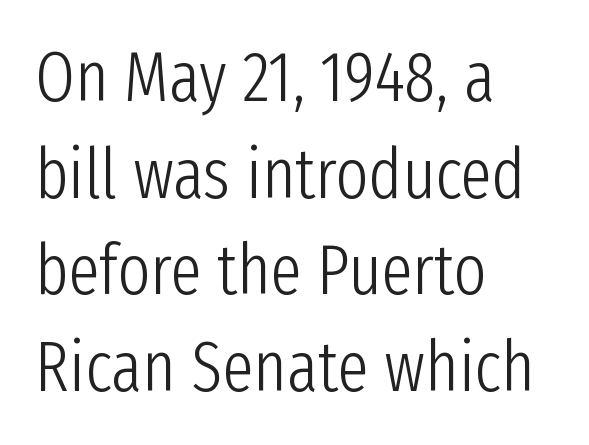
Rule under the text: the space is simply empty. Letters have the restrained weight of plain body copy at most. Character widths vary here, with narrow letters taking less room than wide ones. The rendering uses a moderate line-height, typical for paragraphs. Students, note that the glyphs here touch the page at normal intervals. If you drew a ruler down the left edge, every line would touch it.
